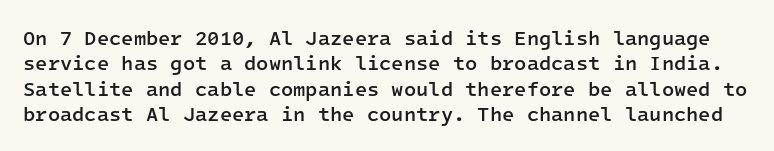
{"italic": "no", "bold": "semi", "underline": "no", "line_spacing": "normal", "line_spacing_ratio": 1.27, "letter_spacing": "normal", "letter_spacing_em": 0.0, "glyph_px": 20}
